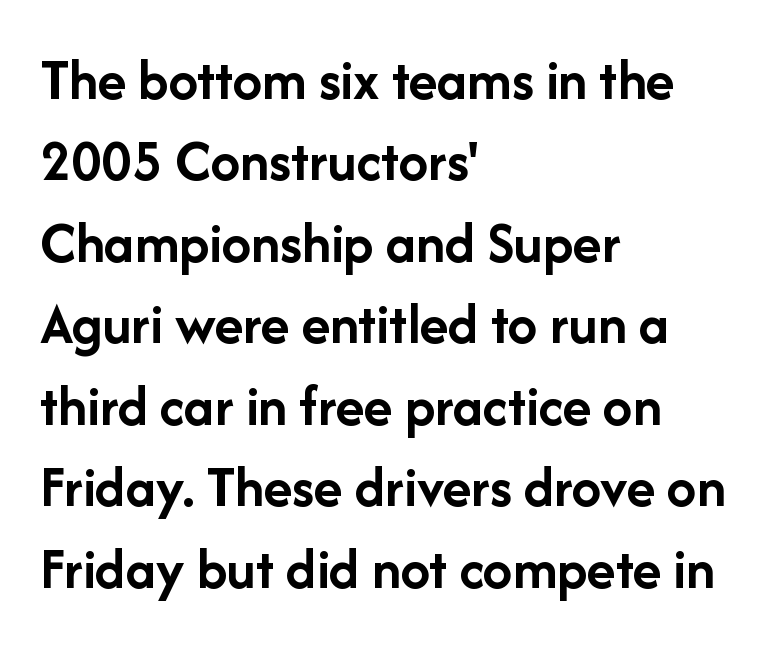
Q: Is the text bold? A: Yes.
Q: Is the text italic (slanted)? A: No, it is upright.
Q: Is the typeface a serif or a sans-serif typeface? A: Sans-serif.
Q: Is the text underlined? A: No.
Q: How is the paragraph aligned? A: Left-aligned.
Q: Is the spacing between letters normal or unusually wide? A: Normal.
Q: Is the spacing between lines tight, normal or loose? A: Normal.
Q: Width (condensed, normal, or wide)? A: Normal.
Q: Stroke contrast? A: Low.
Q: x-height? A: Medium.
Q: Monospaced? A: No.
